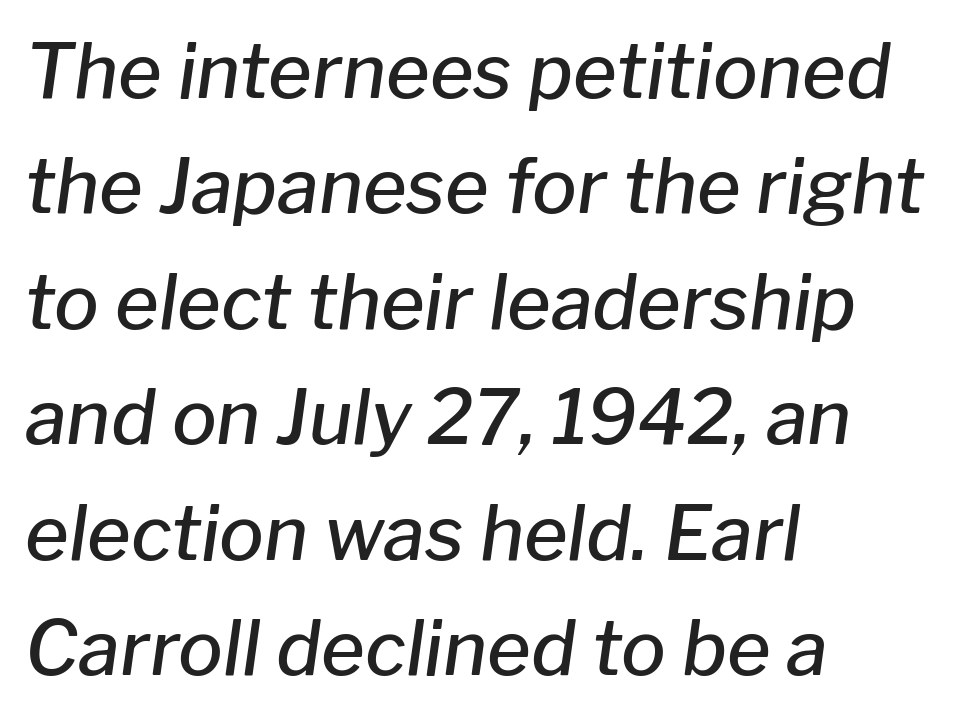
{"italic": "yes", "lean": "right", "slant_degrees": 8, "bold": "semi", "weight": "semibold", "width": "normal", "stroke_contrast": "low", "x_height": "medium", "monospaced": "no", "underline": "no", "align": "left", "line_spacing": "normal", "line_spacing_ratio": 1.54, "letter_spacing": "normal", "letter_spacing_em": 0.0, "glyph_px": 75}
